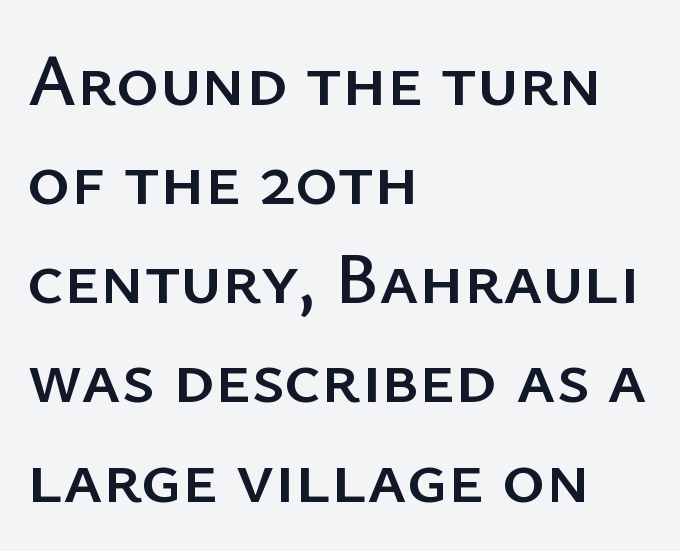
The image shows 74 px sans-serif type, upright; set left-aligned, normal line spacing (1.34x), normal letter spacing, not underlined; low stroke contrast and a medium x-height.
